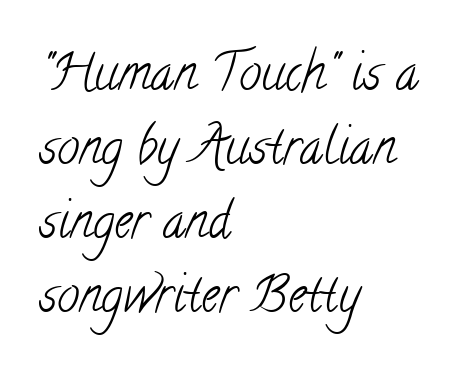
{"serif": "yes", "bold": "no", "weight": "light", "width": "condensed", "stroke_contrast": "low", "x_height": "small", "monospaced": "no", "underline": "no", "align": "left", "line_spacing": "normal", "line_spacing_ratio": 1.48, "letter_spacing": "normal", "letter_spacing_em": 0.0, "glyph_px": 50}
